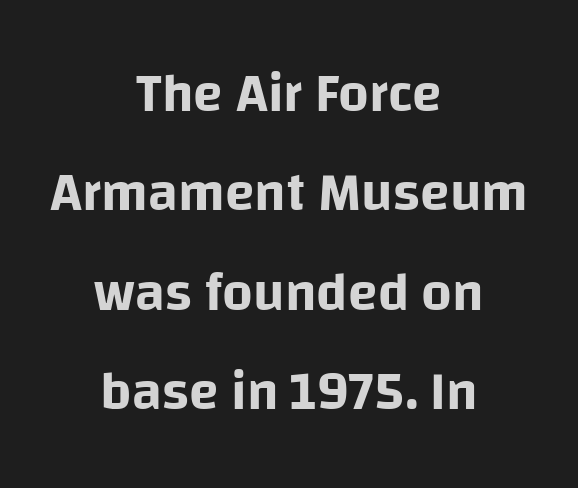
The image shows 54 px sans-serif type, upright; set centered, line spacing 1.84x, normal letter spacing, not underlined; low stroke contrast and a large x-height.
